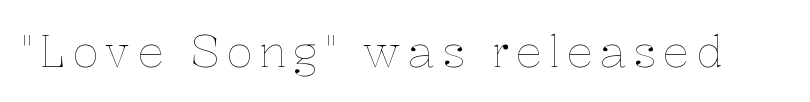
{"italic": "no", "bold": "no", "weight": "thin", "width": "normal", "stroke_contrast": "low", "x_height": "medium", "monospaced": "no", "underline": "no", "glyph_px": 44}
